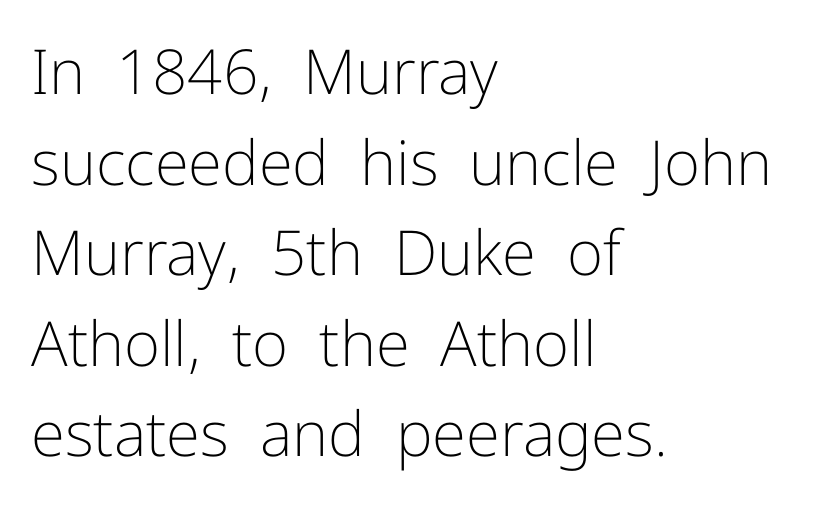
Q: Is the text bold? A: No.
Q: Is the text italic (slanted)? A: No, it is upright.
Q: Is the typeface a serif or a sans-serif typeface? A: Sans-serif.
Q: Is the text underlined? A: No.
Q: How is the paragraph aligned? A: Left-aligned.
Q: Is the spacing between letters normal or unusually wide? A: Normal.
Q: Is the spacing between lines tight, normal or loose? A: Normal.
Q: Width (condensed, normal, or wide)? A: Normal.
Q: Stroke contrast? A: Low.
Q: x-height? A: Medium.
Q: Monospaced? A: No.
